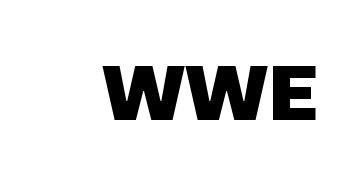
Q: Is the text bold? A: Yes.
Q: Is the text italic (slanted)? A: No, it is upright.
Q: Is the typeface a serif or a sans-serif typeface? A: Sans-serif.
Q: Is the text underlined? A: No.
Q: Is the spacing between letters normal or unusually wide? A: Normal.
Q: Width (condensed, normal, or wide)? A: Normal.
Q: Stroke contrast? A: Low.
Q: x-height? A: Medium.
Q: Monospaced? A: No.
